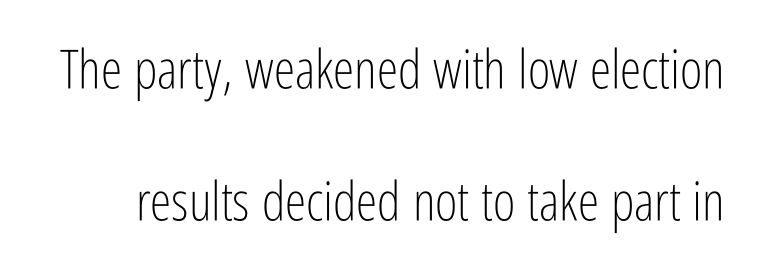
{"serif": "no", "italic": "no", "bold": "no", "weight": "light", "width": "condensed", "stroke_contrast": "low", "x_height": "medium", "monospaced": "no", "underline": "no", "line_spacing": "loose", "line_spacing_ratio": 2.44, "letter_spacing": "normal", "letter_spacing_em": 0.0, "glyph_px": 54}
